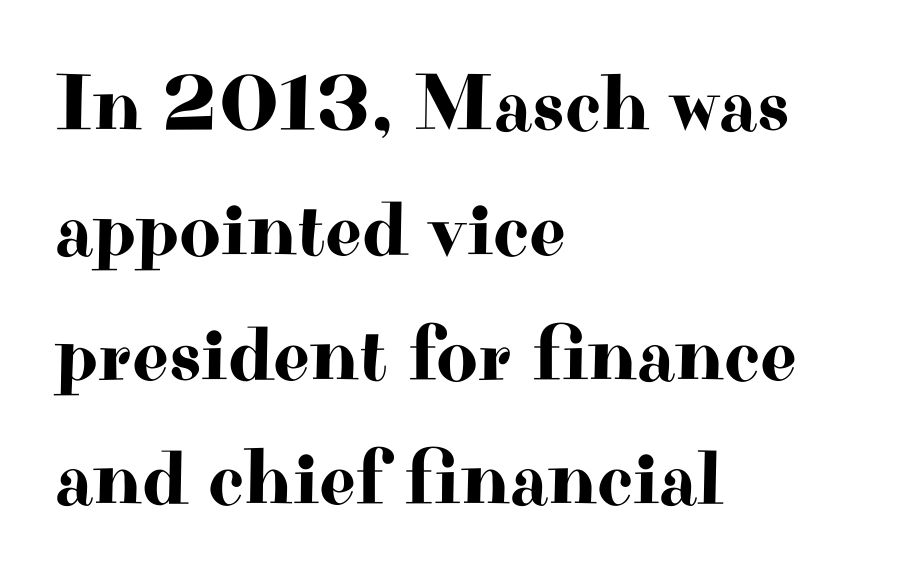
Q: Is the text italic (slanted)? A: No, it is upright.
Q: Is the typeface a serif or a sans-serif typeface? A: Serif.
Q: Is the text underlined? A: No.
Q: How is the paragraph aligned? A: Left-aligned.
Q: Is the spacing between letters normal or unusually wide? A: Normal.
Q: Is the spacing between lines tight, normal or loose? A: Normal.
Q: Width (condensed, normal, or wide)? A: Wide.
Q: Stroke contrast? A: High.
Q: x-height? A: Small.
Q: Monospaced? A: No.
